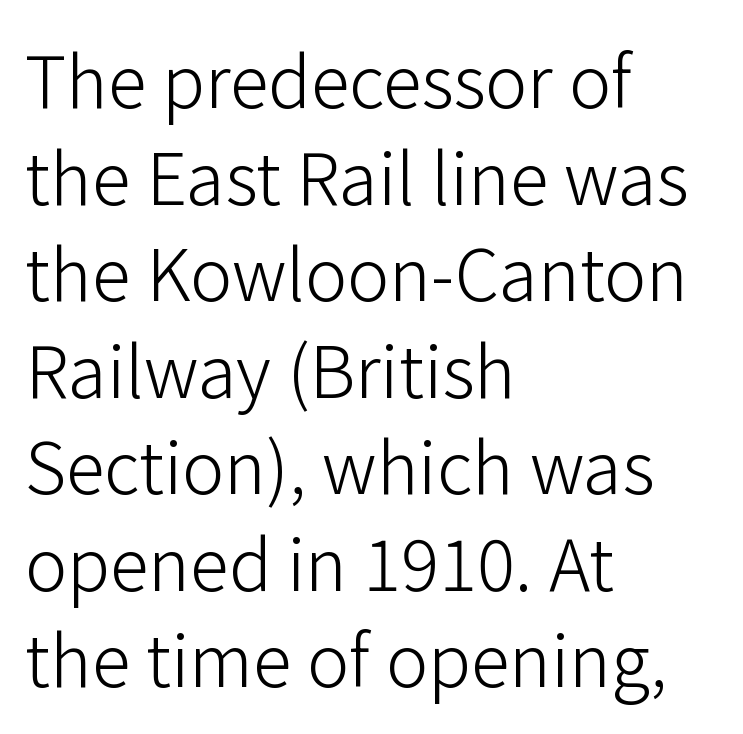
Q: Is the text bold? A: No.
Q: Is the text italic (slanted)? A: No, it is upright.
Q: Is the typeface a serif or a sans-serif typeface? A: Sans-serif.
Q: Is the text underlined? A: No.
Q: How is the paragraph aligned? A: Left-aligned.
Q: Is the spacing between letters normal or unusually wide? A: Normal.
Q: Is the spacing between lines tight, normal or loose? A: Normal.
Q: Width (condensed, normal, or wide)? A: Normal.
Q: Stroke contrast? A: Low.
Q: x-height? A: Medium.
Q: Monospaced? A: No.
